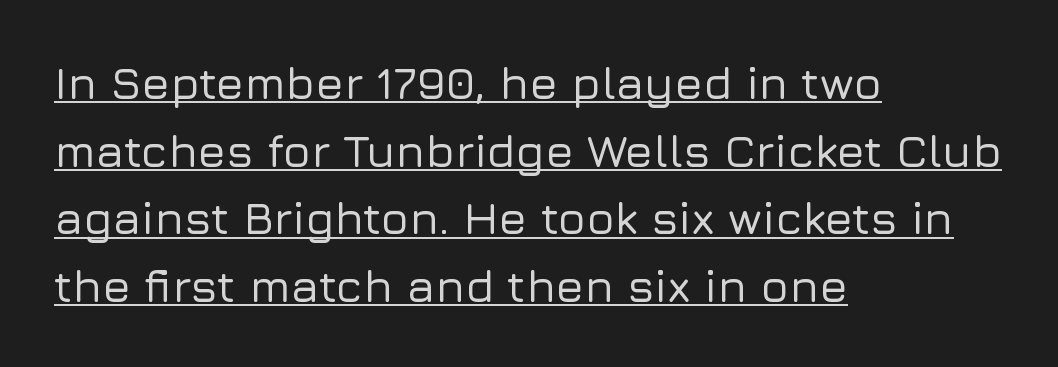
The image shows 46 px sans-serif type, upright; set left-aligned, normal line spacing (1.47x), normal letter spacing, underlined; low stroke contrast and a medium x-height.
